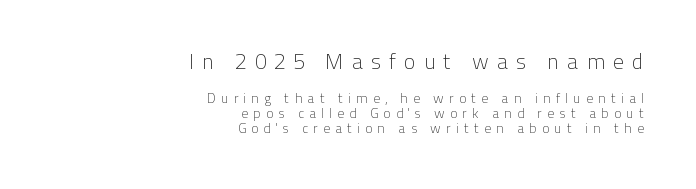
{"italic": "no", "bold": "no", "underline": "no", "align": "right", "line_spacing": "tight", "line_spacing_ratio": 1.04, "letter_spacing": "wide", "letter_spacing_em": 0.35, "larger_block": "first", "size_ratio": 1.57, "glyph_px": 22}
